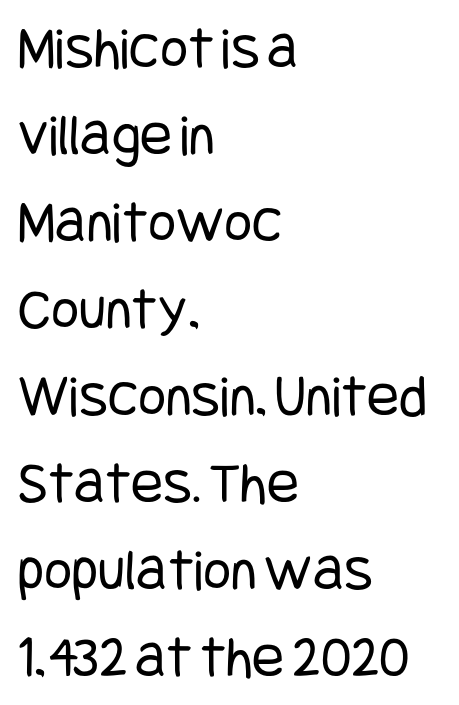
Observe the ordinary spacing: letters are neighbours, not strangers. Any mark beneath the type? The region is blank. A roman cut, with each character standing at attention. These lines sit exactly where default settings would place them.
